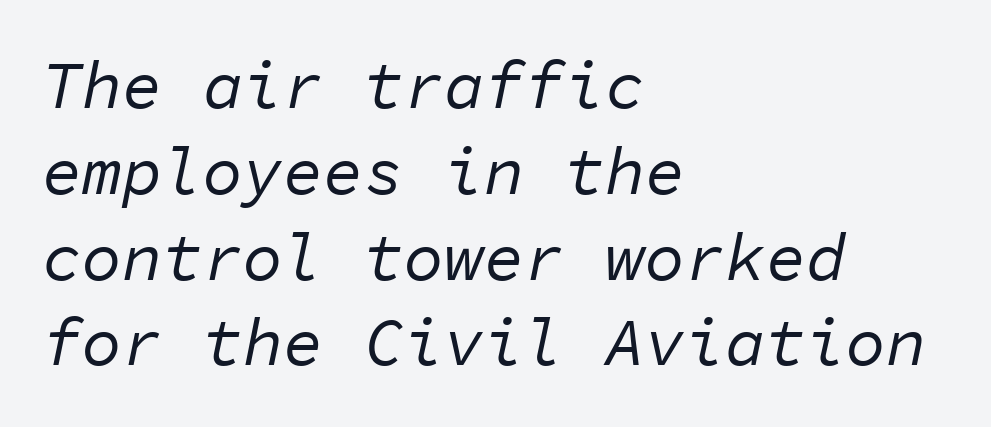
Q: Is the text bold? A: No.
Q: Is the text italic (slanted)? A: Yes, it leans right by about 11 degrees.
Q: Is the text underlined? A: No.
Q: How is the paragraph aligned? A: Left-aligned.
Q: Is the spacing between letters normal or unusually wide? A: Normal.
Q: Is the spacing between lines tight, normal or loose? A: Normal.
Q: Width (condensed, normal, or wide)? A: Normal.
Q: Stroke contrast? A: Low.
Q: x-height? A: Medium.
Q: Monospaced? A: Yes.
